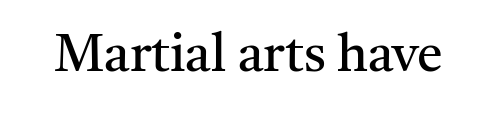
The image shows 52 px regular-weight serif type, upright; set normal letter spacing, not underlined; medium stroke contrast and a medium x-height.
